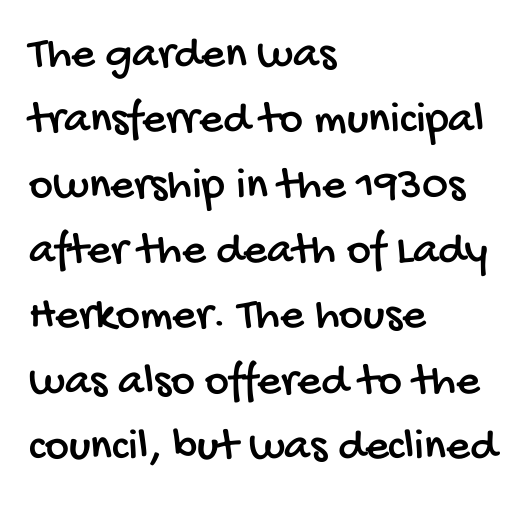
{"serif": "no", "width": "condensed", "stroke_contrast": "low", "x_height": "large", "monospaced": "no", "underline": "no", "align": "left", "line_spacing": "normal", "line_spacing_ratio": 1.42, "letter_spacing": "normal", "letter_spacing_em": 0.0, "glyph_px": 46}
